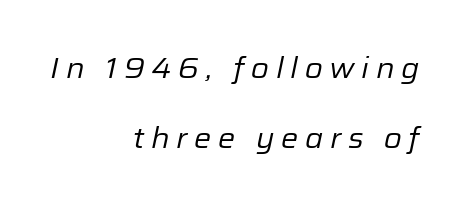
The glyphs are unaccompanied by any horizontal stroke below them. The strokes carry an ordinary text weight at most. Does extra space separate the letters? Yes, quite a lot of it. Looks like regular typesetting: each glyph gets only the width it needs.
